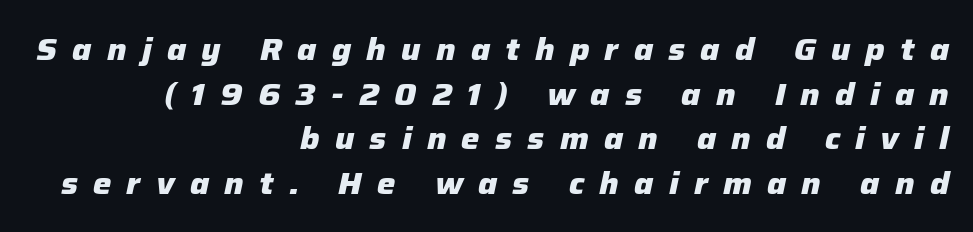
{"italic": "yes", "lean": "right", "slant_degrees": 12, "bold": "yes", "weight": "heavy", "width": "normal", "stroke_contrast": "low", "x_height": "medium", "monospaced": "no", "underline": "no", "align": "right", "line_spacing": "normal", "line_spacing_ratio": 1.44, "letter_spacing": "wide", "letter_spacing_em": 0.49, "glyph_px": 31}
